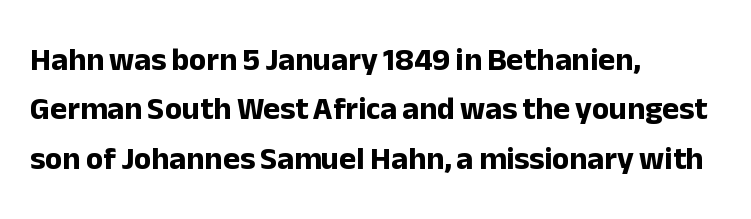
The image shows 32 px bold sans-serif type, upright; set left-aligned, normal line spacing (1.54x), normal letter spacing, not underlined; low stroke contrast and a medium x-height.
